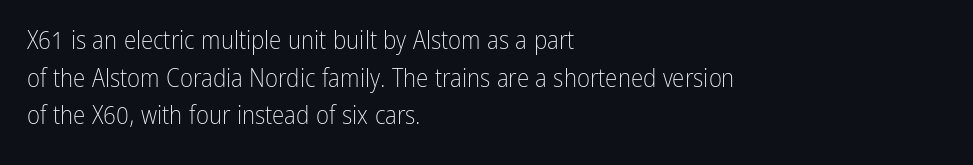
The face used here is rendered with its standard letterfit. Just letters on the line, the space beneath them empty. Caption: face not bold, strokes unweighted. Line spacing here is normal.
